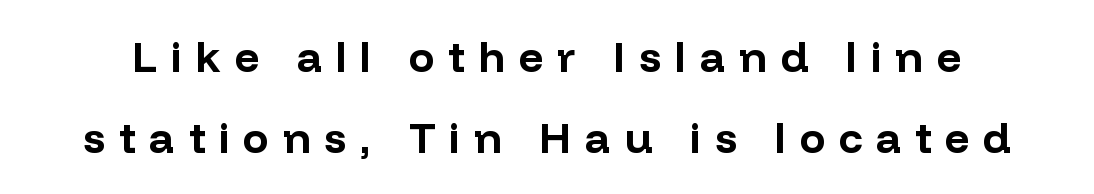
Each glyph is drawn with heavy, bold strokes. Think of a printed novel: that variable character pitch is what you see here. No italicization has been applied; the sample stays upright. The passage shown is not underscored anywhere. Spacing between characters has been opened up far beyond the box default. Look at the bottom of the vertical strokes: they stop flat, with no serifs.
